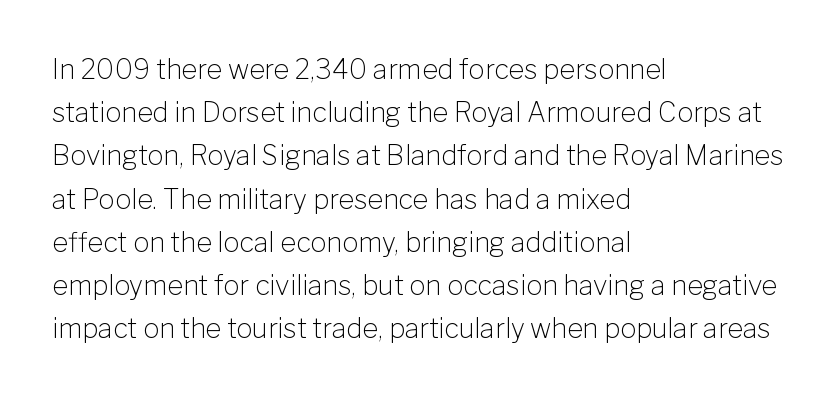
{"italic": "no", "bold": "no", "underline": "no", "align": "left", "line_spacing": "normal", "line_spacing_ratio": 1.6, "letter_spacing": "normal", "letter_spacing_em": 0.0, "glyph_px": 27}
